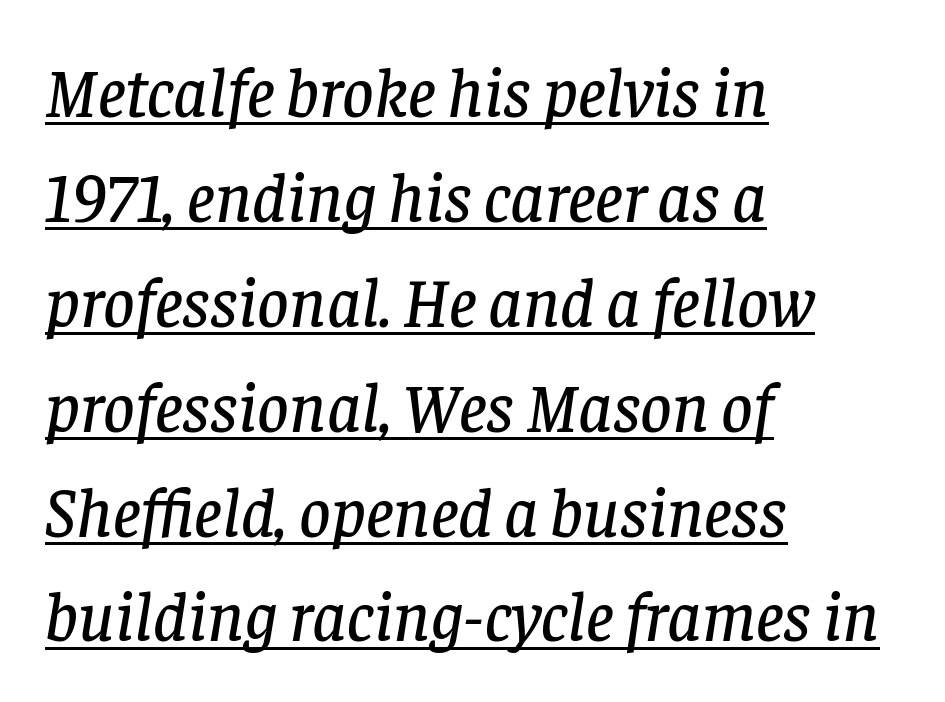
A typesetter would mark this as italic. Letter spacing: default. Notice how descenders clear the ascenders below comfortably — that's standard leading. You could not count columns in this text — the font is proportionally spaced. The rendering uses the underline text-decoration. Left-aligned paragraph, ragged on the right.
